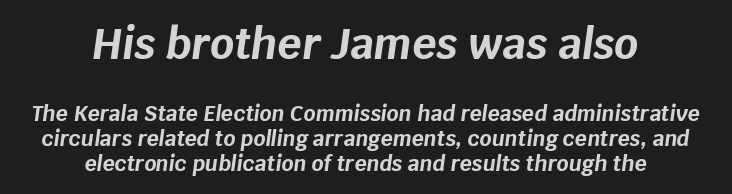
Descenders hang freely into open space. The passage shown is emphatically bold. The upper block of text is set noticeably larger than the block beneath it. Do the characters align in a grid? No, the font is proportional. Quick note: italic. The tracking reads as untouched default to a designer's eye.
